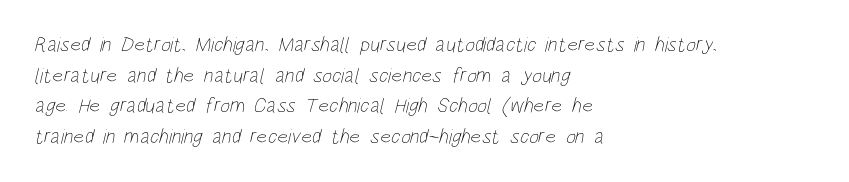
Is this a heavy cut? Hardly; it is regular or lighter. Type without underlining. Evenly set lines give the paragraph a standard silhouette. In CSS terms this would be text-align: left.
